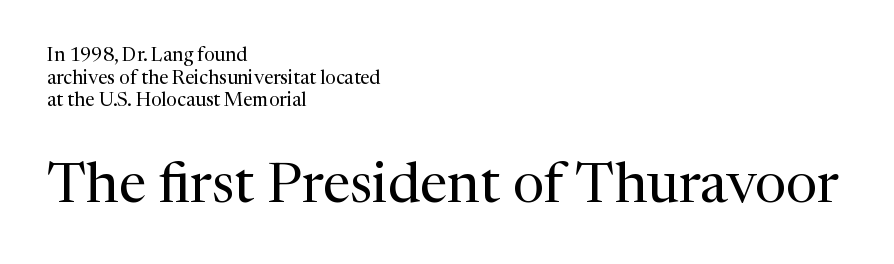
The typeface has the unassuming heft of standard copy or less. The string is rendered with underlining switched off. The face used here is proportionally spaced, like ordinary book or web type. Examine the stroke ends and you'll spot serifs.
